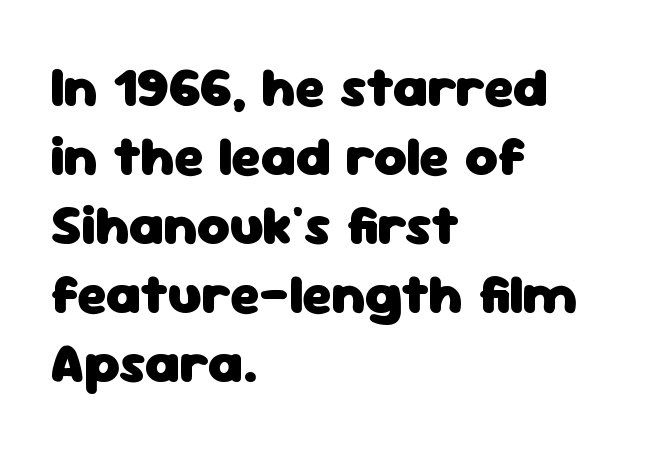
The image shows 56 px heavy sans-serif type, upright; set left-aligned, line spacing 1.23x, normal letter spacing, not underlined; low stroke contrast and a medium x-height.
